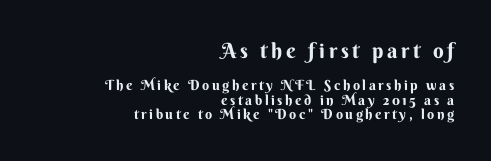
{"italic": "no", "bold": "yes", "underline": "no", "align": "right", "line_spacing": "tight", "line_spacing_ratio": 1.05, "larger_block": "first", "size_ratio": 1.5, "glyph_px": 21}
